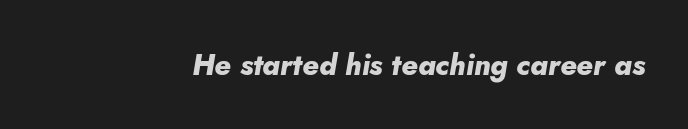
The image shows 29 px heavy type, italic (leaning right); set normal letter spacing, not underlined; low stroke contrast and a small x-height.
